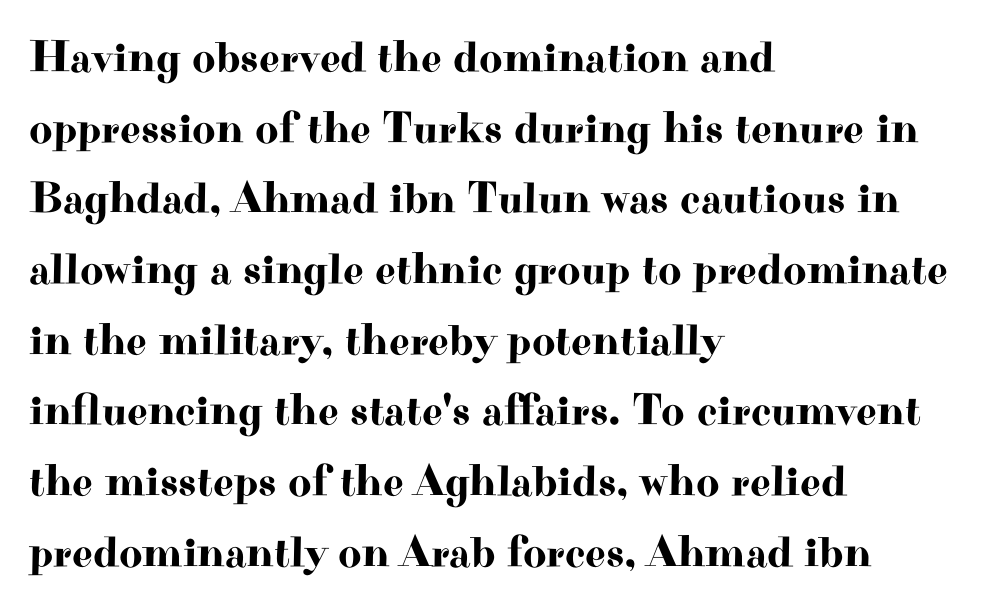
The image shows 45 px wide serif type, upright; set left-aligned, normal line spacing (1.57x), normal letter spacing, not underlined; high stroke contrast and a small x-height.
